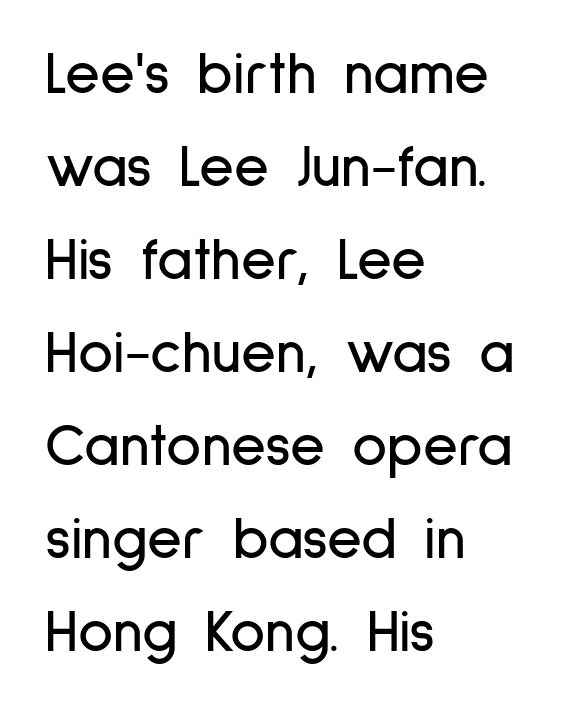
Varying glyph widths throughout — classic text-font behaviour. Ascenders rise straight up at ninety degrees. Bare-footed words on every line. Alignment: flush left. This is sans-serif lettering, the kind often seen on screens and signage.
